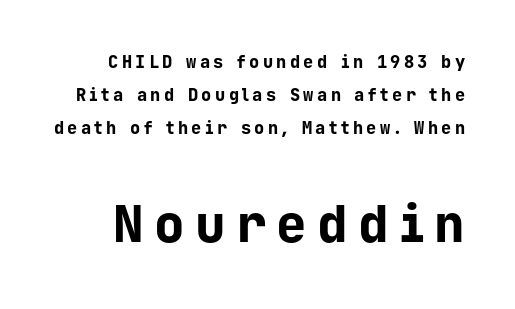
The image shows 51 px bold sans-serif type, upright, monospaced; set loose line spacing (1.93x), unusually wide letter spacing (+0.2 em), not underlined; the second (bottom) block is 3.0x larger; low stroke contrast and a medium x-height.
